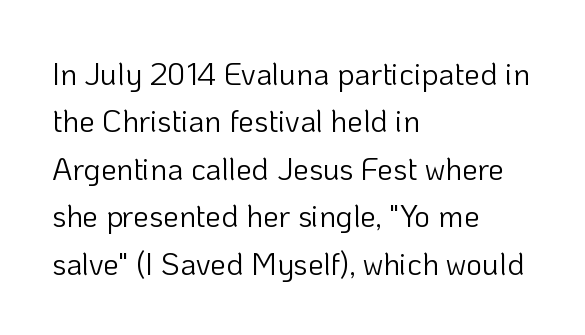
The image shows 31 px light sans-serif type, upright; set left-aligned, normal line spacing (1.53x), normal letter spacing, not underlined; low stroke contrast and a medium x-height.
